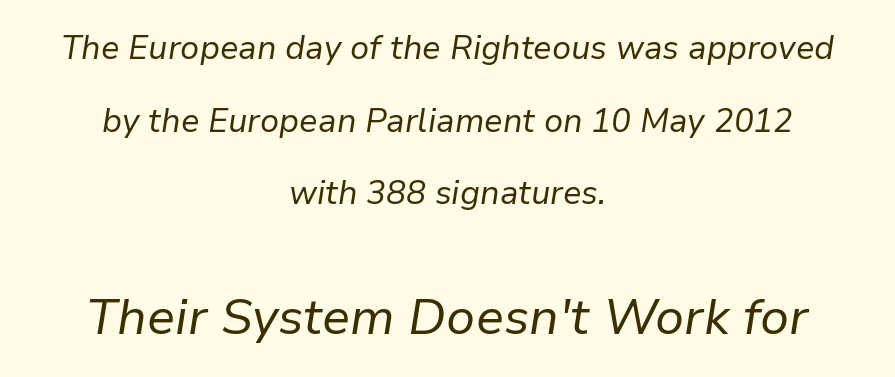
Q: Is the text bold? A: No.
Q: Is the text italic (slanted)? A: Yes, it leans right by about 9 degrees.
Q: Is the text underlined? A: No.
Q: How is the paragraph aligned? A: Centered.
Q: Is the spacing between letters normal or unusually wide? A: Normal.
Q: Is the spacing between lines tight, normal or loose? A: Loose.
Q: Which block of text is set in a larger size, the first (top) or the second (bottom)? A: The second (bottom) one.
Q: Width (condensed, normal, or wide)? A: Normal.
Q: Stroke contrast? A: Low.
Q: x-height? A: Medium.
Q: Monospaced? A: No.
